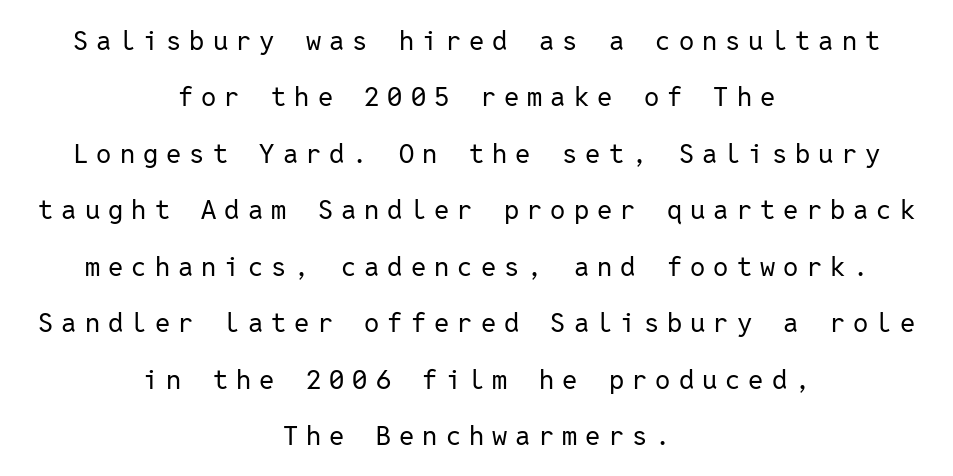
The image shows 27 px text type, upright; set centered, loose line spacing (2.09x), unusually wide letter spacing (+0.3 em), not underlined.
